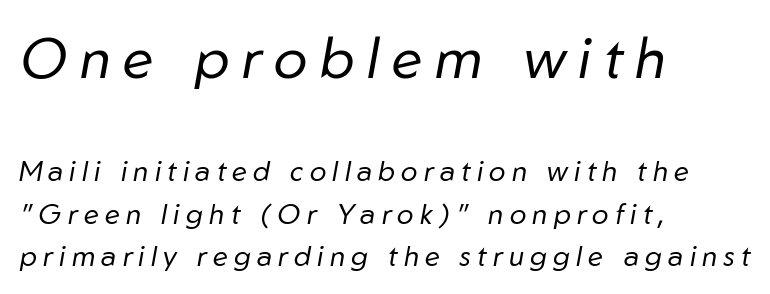
{"italic": "yes", "lean": "right", "slant_degrees": 10, "bold": "no", "weight": "regular", "width": "normal", "stroke_contrast": "low", "x_height": "medium", "monospaced": "no", "underline": "no", "align": "left", "line_spacing": "normal", "line_spacing_ratio": 1.52, "letter_spacing": "wide", "letter_spacing_em": 0.22, "larger_block": "first", "size_ratio": 2.04, "glyph_px": 57}
